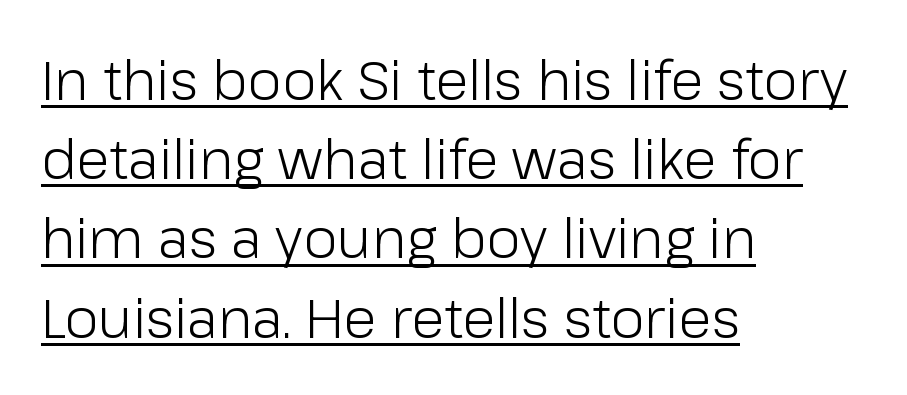
{"serif": "no", "italic": "no", "bold": "no", "weight": "light", "width": "normal", "stroke_contrast": "low", "x_height": "medium", "monospaced": "no", "underline": "yes", "align": "left", "line_spacing": "normal", "line_spacing_ratio": 1.44, "letter_spacing": "normal", "letter_spacing_em": 0.0, "glyph_px": 55}
